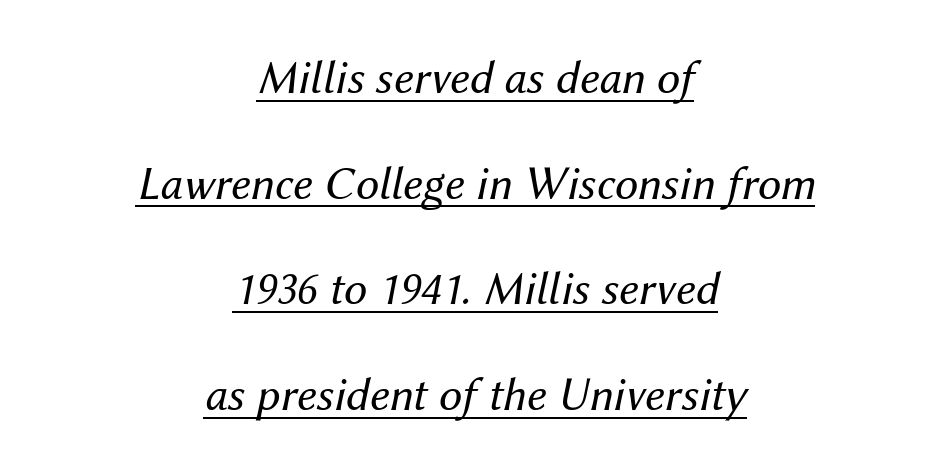
Caption: standard tracking, unaltered. The face used here appears with an underline applied. Style check: oblique. The whitespace from short lines is split evenly between both sides. In terms of leading, this rendering errs on the spacious side. Bold? No — there's no thickening of the strokes.
